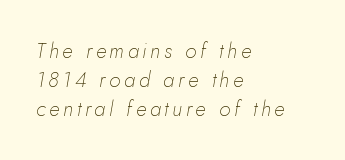
{"italic": "yes", "lean": "right", "slant_degrees": 10, "bold": "no", "underline": "no", "align": "left", "line_spacing": "normal", "line_spacing_ratio": 1.37, "glyph_px": 21}
